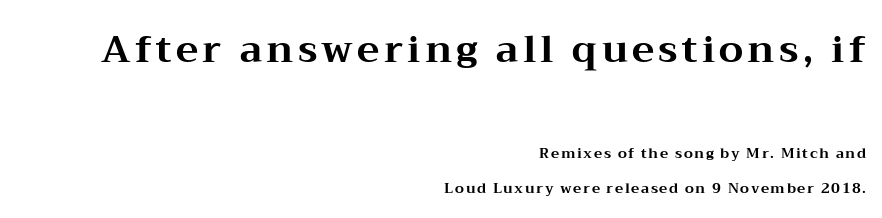
{"serif": "yes", "italic": "no", "bold": "yes", "weight": "bold", "width": "wide", "stroke_contrast": "medium", "x_height": "medium", "monospaced": "no", "underline": "no", "align": "right", "line_spacing": "loose", "line_spacing_ratio": 2.5, "larger_block": "first", "size_ratio": 2.71, "glyph_px": 38}
